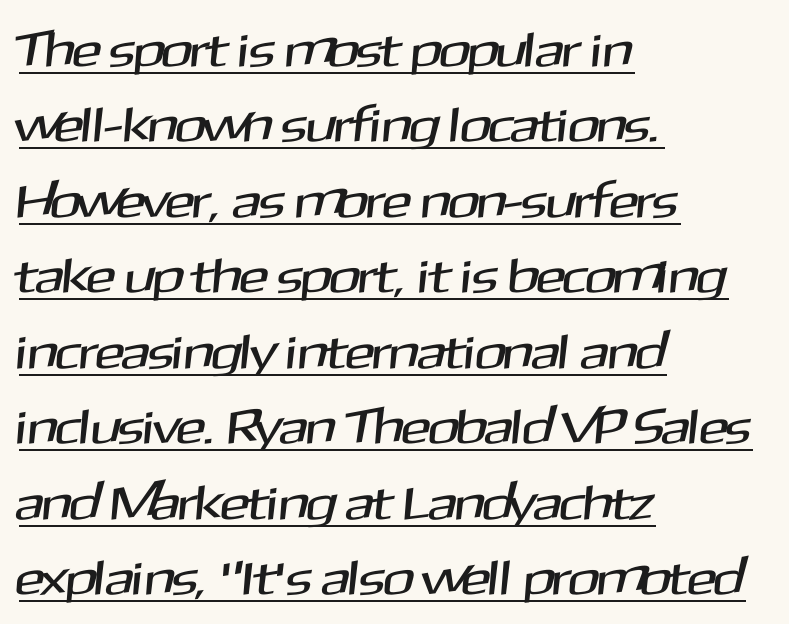
Q: Is the typeface a serif or a sans-serif typeface? A: Sans-serif.
Q: Is the text underlined? A: Yes.
Q: How is the paragraph aligned? A: Left-aligned.
Q: Is the spacing between letters normal or unusually wide? A: Normal.
Q: Is the spacing between lines tight, normal or loose? A: Normal.
Q: Width (condensed, normal, or wide)? A: Normal.
Q: Stroke contrast? A: Medium.
Q: x-height? A: Medium.
Q: Monospaced? A: No.
